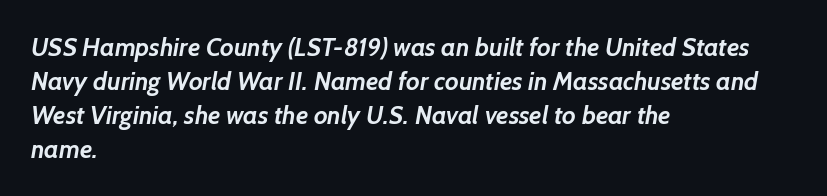
Q: Is the text bold? A: Yes.
Q: Is the text underlined? A: No.
Q: How is the paragraph aligned? A: Left-aligned.
Q: Is the spacing between letters normal or unusually wide? A: Normal.
Q: Is the spacing between lines tight, normal or loose? A: Normal.
